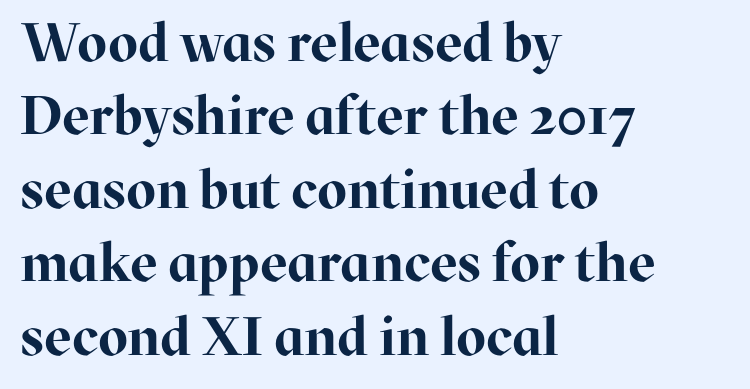
Q: Is the text bold? A: Yes.
Q: Is the text italic (slanted)? A: No, it is upright.
Q: Is the typeface a serif or a sans-serif typeface? A: Serif.
Q: Is the text underlined? A: No.
Q: How is the paragraph aligned? A: Left-aligned.
Q: Is the spacing between letters normal or unusually wide? A: Normal.
Q: Is the spacing between lines tight, normal or loose? A: Normal.
Q: Width (condensed, normal, or wide)? A: Normal.
Q: Stroke contrast? A: High.
Q: x-height? A: Medium.
Q: Monospaced? A: No.
